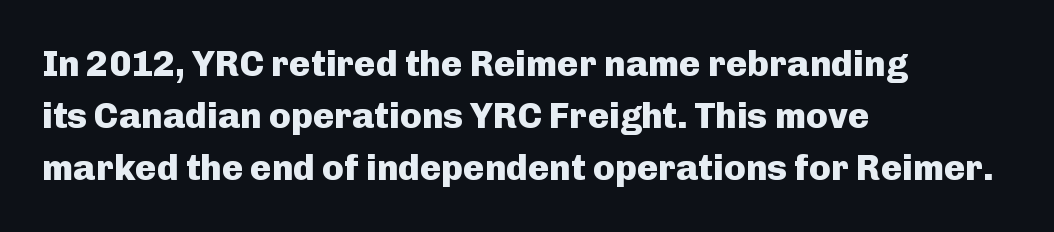
Q: Is the text bold? A: Yes.
Q: Is the text italic (slanted)? A: No, it is upright.
Q: Is the typeface a serif or a sans-serif typeface? A: Sans-serif.
Q: Is the text underlined? A: No.
Q: How is the paragraph aligned? A: Left-aligned.
Q: Is the spacing between letters normal or unusually wide? A: Normal.
Q: Is the spacing between lines tight, normal or loose? A: Normal.
Q: Width (condensed, normal, or wide)? A: Normal.
Q: Stroke contrast? A: Low.
Q: x-height? A: Medium.
Q: Monospaced? A: No.
